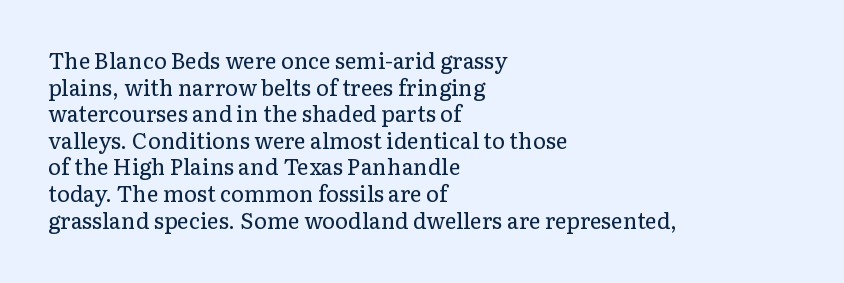
{"italic": "no", "bold": "no", "underline": "no", "align": "left", "line_spacing_ratio": 1.21, "letter_spacing": "normal", "letter_spacing_em": 0.0, "glyph_px": 22}
